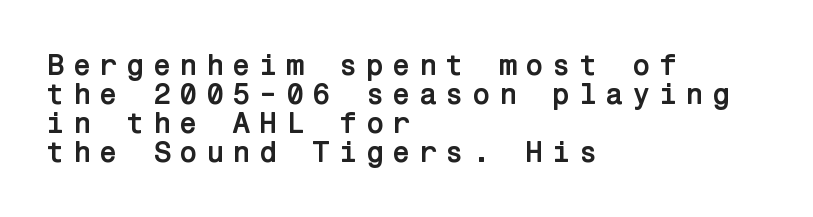
Q: Is the text bold? A: Yes.
Q: Is the text italic (slanted)? A: No, it is upright.
Q: Is the typeface a serif or a sans-serif typeface? A: Sans-serif.
Q: Is the text underlined? A: No.
Q: How is the paragraph aligned? A: Left-aligned.
Q: Is the spacing between letters normal or unusually wide? A: Unusually wide.
Q: Is the spacing between lines tight, normal or loose? A: Tight.
Q: Width (condensed, normal, or wide)? A: Normal.
Q: Stroke contrast? A: Low.
Q: x-height? A: Medium.
